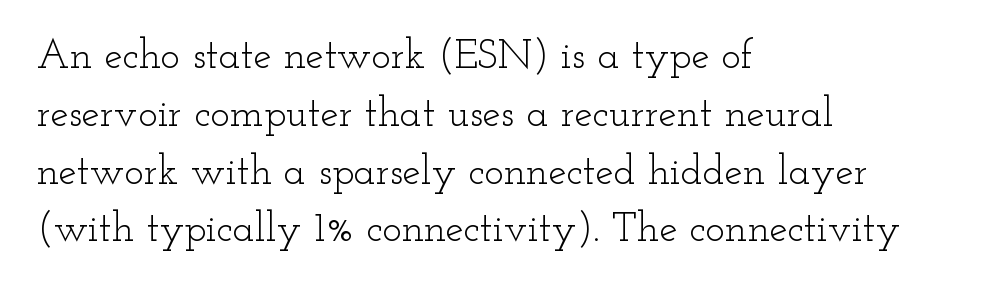
{"serif": "yes", "italic": "no", "bold": "no", "weight": "light", "width": "wide", "stroke_contrast": "low", "x_height": "small", "monospaced": "no", "underline": "no", "align": "left", "line_spacing": "normal", "line_spacing_ratio": 1.41, "letter_spacing": "normal", "letter_spacing_em": 0.0, "glyph_px": 41}
